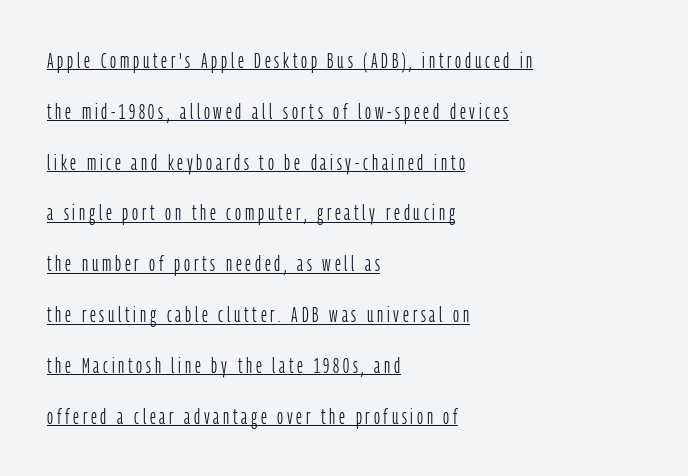
Vertical stems look standard width or narrower in stroke. The rendering uses the underline text-decoration. Visually the block forms a straight wall on the left and a jagged coastline on the right. Ordinary non-slanted type is in use. The space between consecutive lines is lavish.
